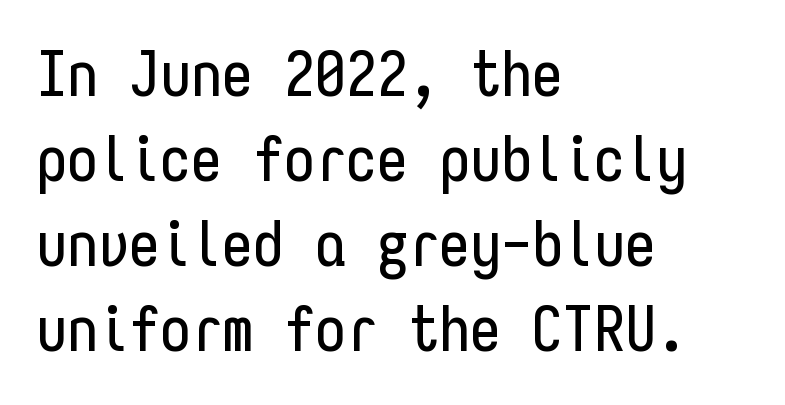
Q: Is the text italic (slanted)? A: No, it is upright.
Q: Is the typeface a serif or a sans-serif typeface? A: Sans-serif.
Q: Is the text underlined? A: No.
Q: How is the paragraph aligned? A: Left-aligned.
Q: Is the spacing between letters normal or unusually wide? A: Normal.
Q: Is the spacing between lines tight, normal or loose? A: Normal.
Q: Width (condensed, normal, or wide)? A: Condensed.
Q: Stroke contrast? A: Low.
Q: x-height? A: Medium.
Q: Monospaced? A: Yes.
